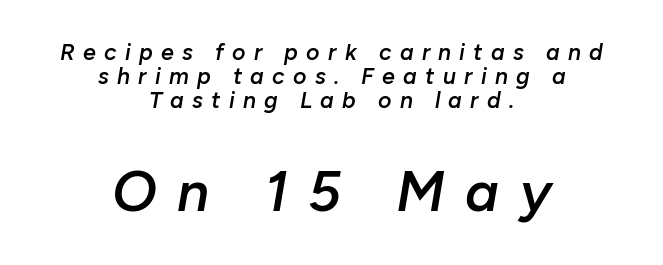
The image shows 57 px semibold type, italic (leaning right); set centered, tight line spacing (1.05x), unusually wide letter spacing (+0.36 em), not underlined; the second (bottom) block is 2.48x larger; low stroke contrast and a medium x-height.
